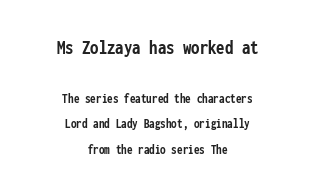
Q: Is the text bold? A: Yes.
Q: Is the text italic (slanted)? A: No, it is upright.
Q: Is the text underlined? A: No.
Q: How is the paragraph aligned? A: Centered.
Q: Is the spacing between letters normal or unusually wide? A: Normal.
Q: Which block of text is set in a larger size, the first (top) or the second (bottom)? A: The first (top) one.
